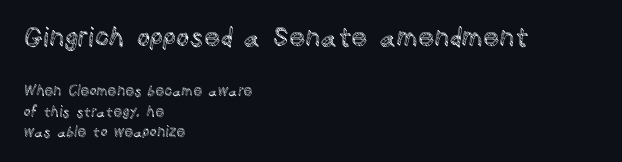
The image shows 26 px text type; set left-aligned, normal line spacing (1.47x), normal letter spacing, not underlined; the first (top) block is 1.86x larger.
